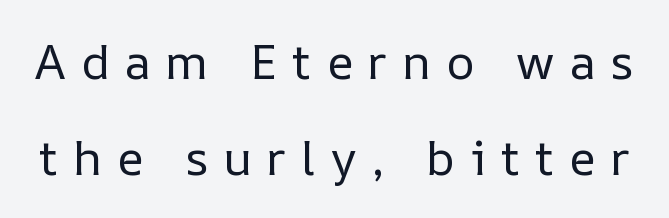
{"italic": "no", "bold": "no", "weight": "regular", "width": "normal", "stroke_contrast": "low", "x_height": "medium", "monospaced": "no", "underline": "no", "line_spacing": "loose", "line_spacing_ratio": 1.99, "letter_spacing": "wide", "letter_spacing_em": 0.31, "glyph_px": 48}
